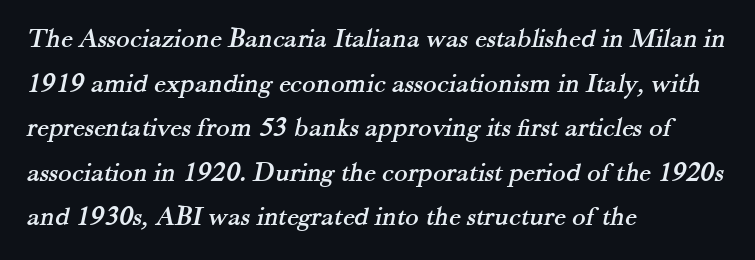
The image shows 28 px serif type; set left-aligned, normal line spacing (1.59x), normal letter spacing, not underlined; medium stroke contrast and a small x-height.
